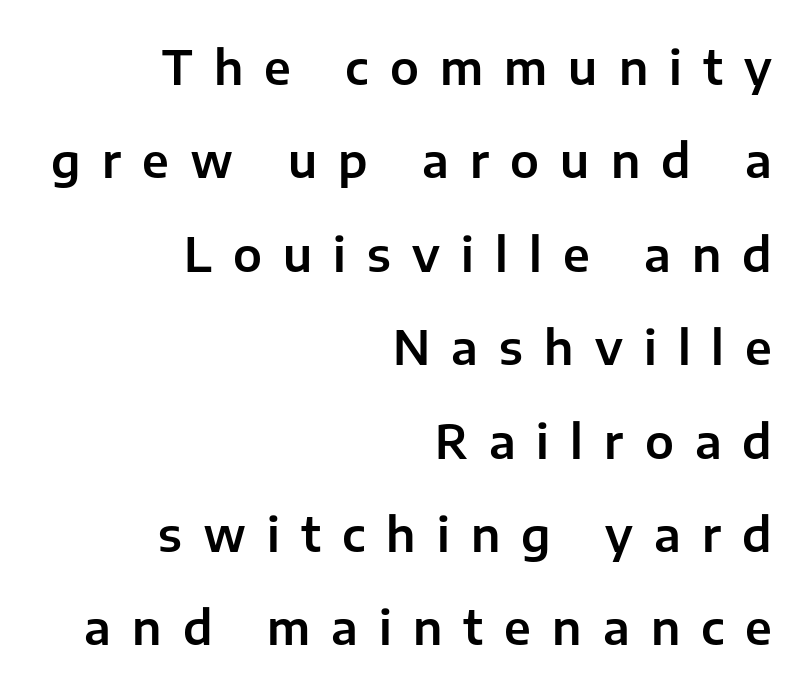
{"serif": "no", "italic": "no", "width": "normal", "stroke_contrast": "low", "x_height": "medium", "monospaced": "no", "underline": "no", "align": "right", "line_spacing": "loose", "line_spacing_ratio": 2.03, "letter_spacing": "wide", "letter_spacing_em": 0.46, "glyph_px": 46}
